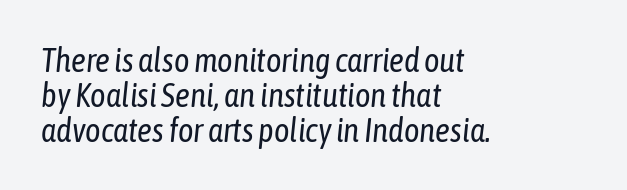
{"italic": "yes", "lean": "right", "slant_degrees": 6, "bold": "no", "weight": "regular", "width": "condensed", "stroke_contrast": "low", "x_height": "medium", "monospaced": "no", "underline": "no", "align": "left", "line_spacing": "tight", "line_spacing_ratio": 1.06, "letter_spacing": "normal", "letter_spacing_em": 0.0, "glyph_px": 33}
